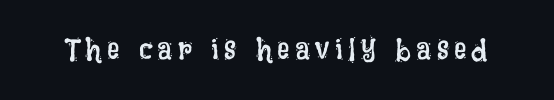
Q: Is the text bold? A: No.
Q: Is the text italic (slanted)? A: No, it is upright.
Q: Is the text underlined? A: No.
Q: Width (condensed, normal, or wide)? A: Condensed.
Q: Stroke contrast? A: Low.
Q: x-height? A: Large.
Q: Monospaced? A: No.
